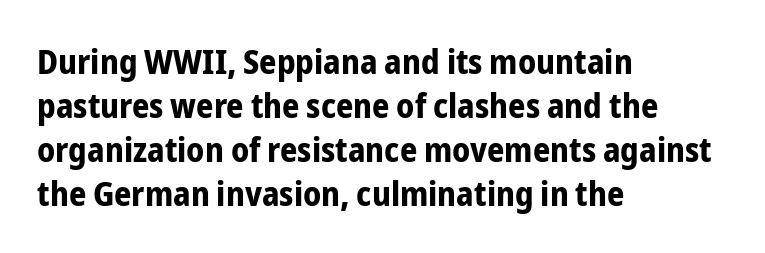
Q: Is the text bold? A: Yes.
Q: Is the text italic (slanted)? A: No, it is upright.
Q: Is the typeface a serif or a sans-serif typeface? A: Sans-serif.
Q: Is the text underlined? A: No.
Q: How is the paragraph aligned? A: Left-aligned.
Q: Is the spacing between letters normal or unusually wide? A: Normal.
Q: Is the spacing between lines tight, normal or loose? A: Normal.
Q: Width (condensed, normal, or wide)? A: Condensed.
Q: Stroke contrast? A: Low.
Q: x-height? A: Medium.
Q: Monospaced? A: No.
